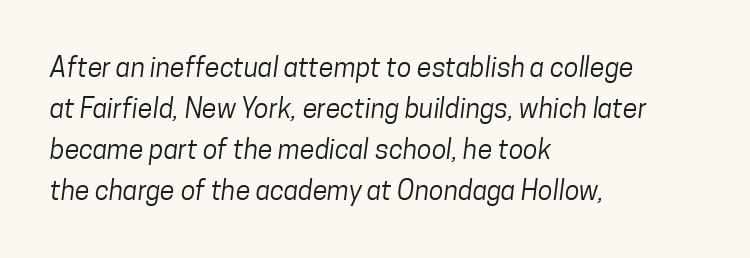
The letters look calm and open, with moderate or lighter stems. Reading down the block, your eye returns to a fixed left position each line. Look at the tracking — it's just the regular setting, nothing added. Rows of type keep a routine distance in the vertical direction. The space directly below the letters is spotless.
